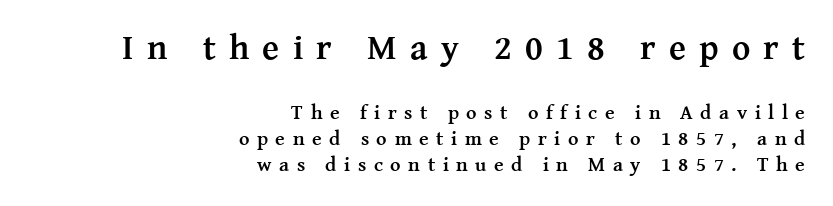
{"serif": "yes", "italic": "no", "bold": "yes", "weight": "semibold", "width": "normal", "stroke_contrast": "medium", "x_height": "medium", "monospaced": "no", "underline": "no", "align": "right", "line_spacing": "normal", "line_spacing_ratio": 1.3, "letter_spacing": "wide", "letter_spacing_em": 0.38, "larger_block": "first", "size_ratio": 1.75, "glyph_px": 35}
